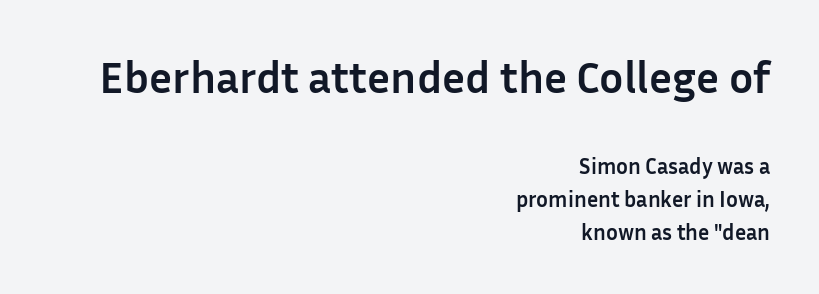
Q: Is the text bold? A: Yes.
Q: Is the text italic (slanted)? A: No, it is upright.
Q: Is the typeface a serif or a sans-serif typeface? A: Sans-serif.
Q: Is the text underlined? A: No.
Q: How is the paragraph aligned? A: Right-aligned.
Q: Is the spacing between letters normal or unusually wide? A: Normal.
Q: Is the spacing between lines tight, normal or loose? A: Normal.
Q: Which block of text is set in a larger size, the first (top) or the second (bottom)? A: The first (top) one.
Q: Width (condensed, normal, or wide)? A: Normal.
Q: Stroke contrast? A: Low.
Q: x-height? A: Medium.
Q: Monospaced? A: No.
